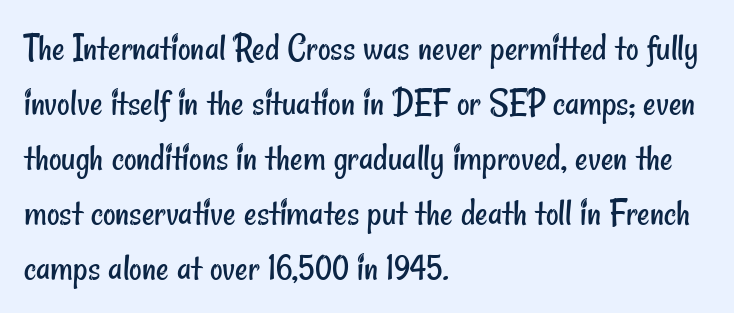
Q: Is the text bold? A: No.
Q: Is the typeface a serif or a sans-serif typeface? A: Sans-serif.
Q: Is the text underlined? A: No.
Q: How is the paragraph aligned? A: Left-aligned.
Q: Is the spacing between letters normal or unusually wide? A: Normal.
Q: Is the spacing between lines tight, normal or loose? A: Normal.
Q: Width (condensed, normal, or wide)? A: Condensed.
Q: Stroke contrast? A: Low.
Q: x-height? A: Small.
Q: Monospaced? A: No.
